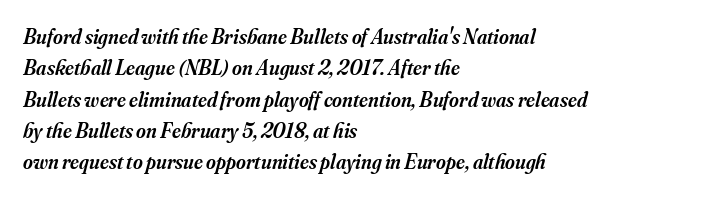
{"italic": "yes", "lean": "right", "slant_degrees": 16, "bold": "semi", "underline": "no", "align": "left", "line_spacing": "normal", "line_spacing_ratio": 1.49, "letter_spacing": "normal", "letter_spacing_em": 0.0, "glyph_px": 21}
